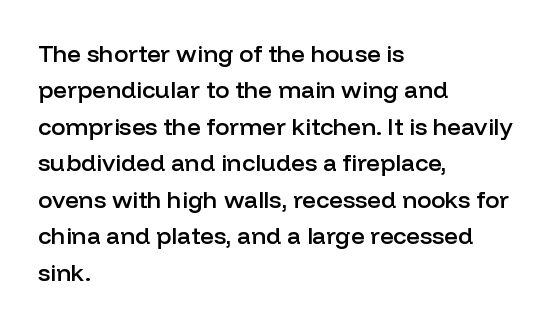
The image shows 24 px text type, upright; set left-aligned, normal line spacing (1.52x), normal letter spacing, not underlined.
